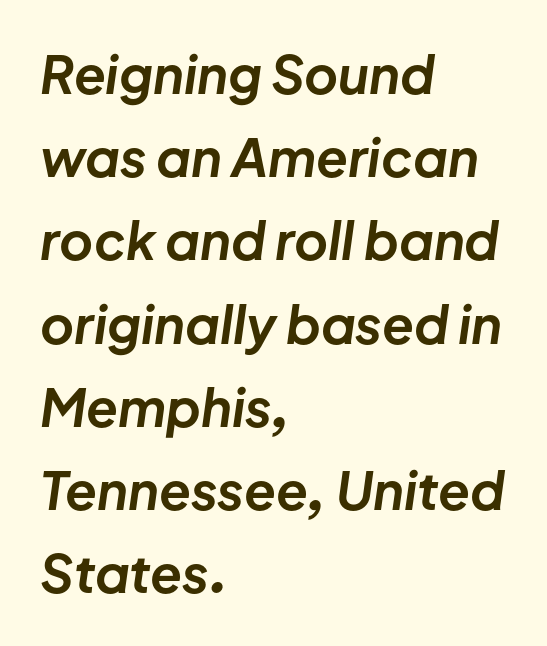
{"italic": "yes", "lean": "right", "slant_degrees": 8, "bold": "yes", "weight": "bold", "width": "normal", "stroke_contrast": "low", "x_height": "medium", "monospaced": "no", "underline": "no", "align": "left", "line_spacing": "normal", "line_spacing_ratio": 1.6, "letter_spacing": "normal", "letter_spacing_em": 0.0, "glyph_px": 52}
